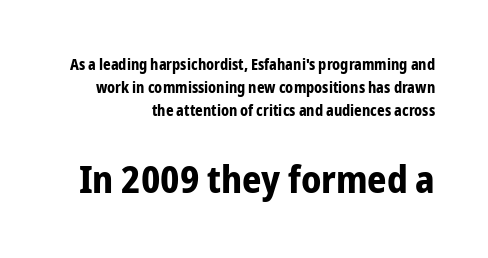
Q: Is the text bold? A: Yes.
Q: Is the text italic (slanted)? A: No, it is upright.
Q: Is the typeface a serif or a sans-serif typeface? A: Sans-serif.
Q: Is the text underlined? A: No.
Q: How is the paragraph aligned? A: Right-aligned.
Q: Is the spacing between letters normal or unusually wide? A: Normal.
Q: Is the spacing between lines tight, normal or loose? A: Normal.
Q: Which block of text is set in a larger size, the first (top) or the second (bottom)? A: The second (bottom) one.
Q: Width (condensed, normal, or wide)? A: Condensed.
Q: Stroke contrast? A: Low.
Q: x-height? A: Medium.
Q: Monospaced? A: No.
